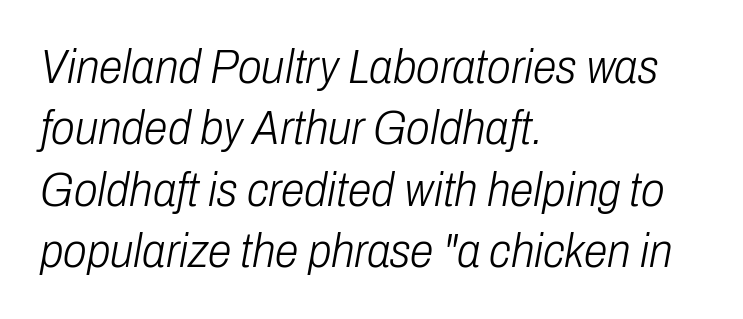
Slanted lettering throughout. You could call the tracking neutral — neither tight nor loose. Baseline-to-baseline distance is the conventional proportion of letter height. The setting favours the left margin, as ordinary paragraphs usually do.
